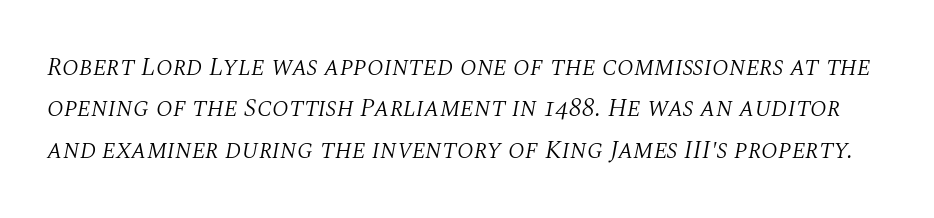
The image shows 26 px text type, italic (leaning right); set normal line spacing (1.59x), normal letter spacing, not underlined.
